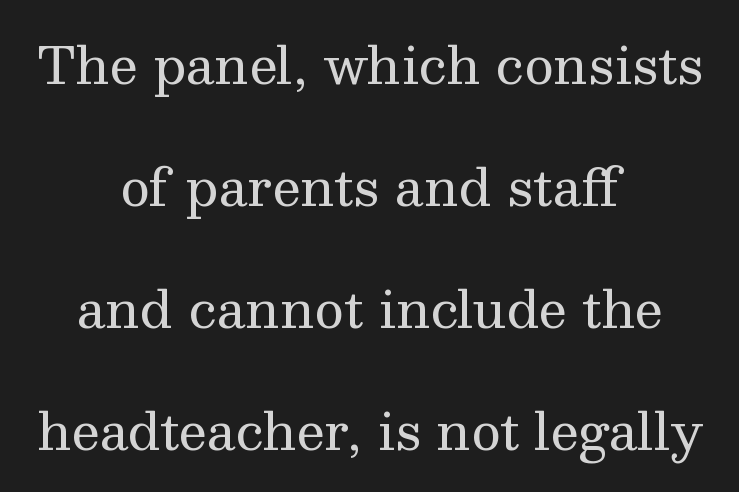
{"serif": "yes", "italic": "no", "bold": "no", "weight": "regular", "width": "normal", "stroke_contrast": "medium", "x_height": "medium", "monospaced": "no", "underline": "no", "align": "center", "line_spacing": "loose", "line_spacing_ratio": 2.39, "letter_spacing": "normal", "letter_spacing_em": 0.0, "glyph_px": 51}
